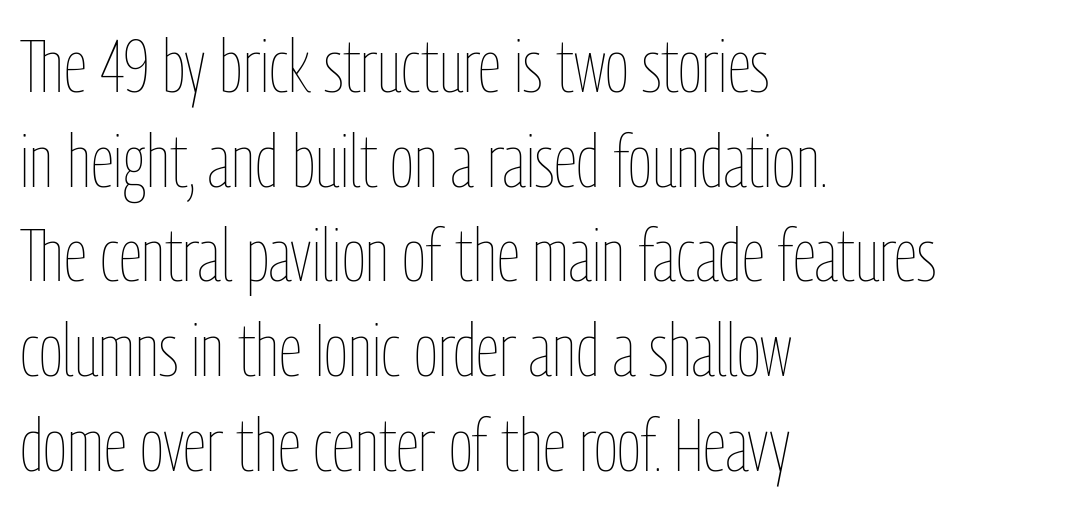
The image shows 74 px thin, condensed type, upright; set left-aligned, normal line spacing (1.28x), normal letter spacing, not underlined; low stroke contrast and a medium x-height.
